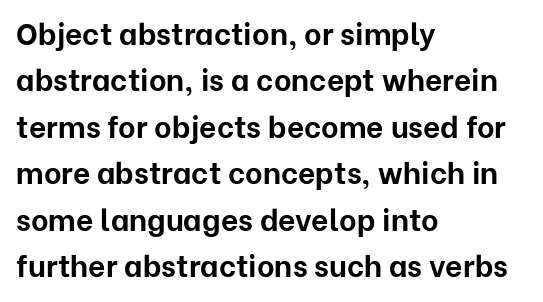
{"serif": "no", "italic": "no", "bold": "yes", "weight": "bold", "width": "normal", "stroke_contrast": "low", "x_height": "medium", "monospaced": "no", "underline": "no", "align": "left", "line_spacing": "normal", "line_spacing_ratio": 1.55, "letter_spacing": "normal", "letter_spacing_em": 0.0, "glyph_px": 30}
